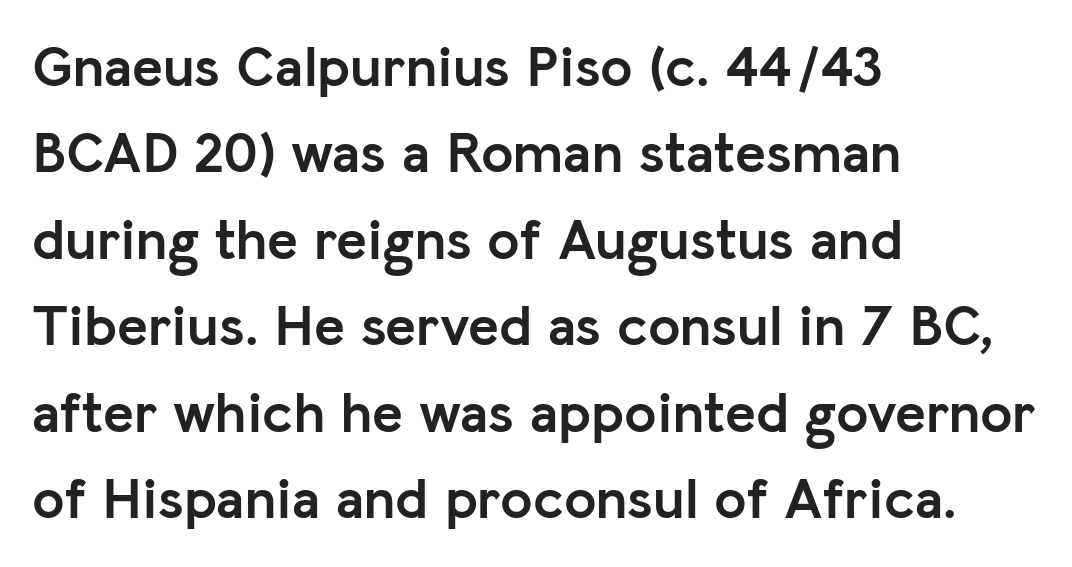
The image shows 58 px semibold sans-serif type, upright; set left-aligned, normal line spacing (1.49x), normal letter spacing, not underlined; low stroke contrast and a medium x-height.
